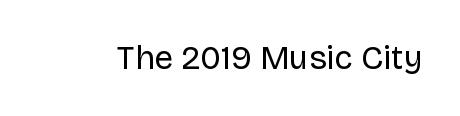
Q: Is the text bold? A: No.
Q: Is the text italic (slanted)? A: No, it is upright.
Q: Is the typeface a serif or a sans-serif typeface? A: Sans-serif.
Q: Is the text underlined? A: No.
Q: Is the spacing between letters normal or unusually wide? A: Normal.
Q: Width (condensed, normal, or wide)? A: Normal.
Q: Stroke contrast? A: Low.
Q: x-height? A: Large.
Q: Monospaced? A: No.
